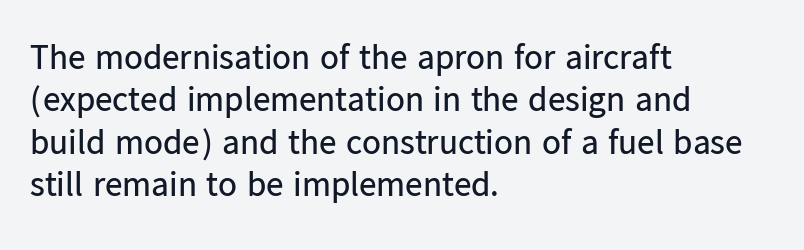
Q: Is the text bold? A: No.
Q: Is the text italic (slanted)? A: No, it is upright.
Q: Is the typeface a serif or a sans-serif typeface? A: Sans-serif.
Q: Is the text underlined? A: No.
Q: How is the paragraph aligned? A: Left-aligned.
Q: Is the spacing between letters normal or unusually wide? A: Normal.
Q: Width (condensed, normal, or wide)? A: Normal.
Q: Stroke contrast? A: Low.
Q: x-height? A: Medium.
Q: Monospaced? A: No.
